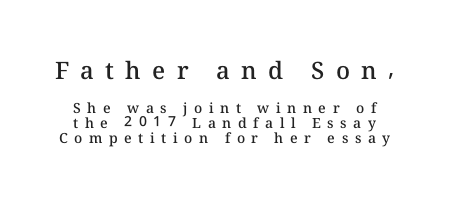
{"italic": "no", "bold": "semi", "underline": "no", "line_spacing": "tight", "line_spacing_ratio": 1.08, "letter_spacing": "wide", "letter_spacing_em": 0.47, "larger_block": "first", "size_ratio": 1.71, "glyph_px": 24}
